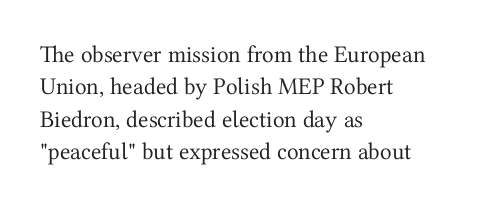
The typesetter chose a ragged-right arrangement here. In terms of letterspacing, this is plain default setting. Descenders hang freely into open space. A typesetter would call this leading conventional body-copy spacing. Stems and bowls with no extra thickness — not bold.
